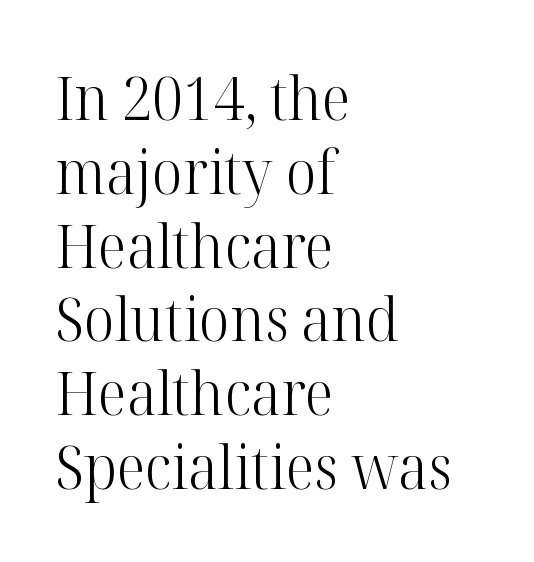
The image shows 60 px light serif type, upright; set left-aligned, line spacing 1.23x, normal letter spacing, not underlined; high stroke contrast and a medium x-height.
